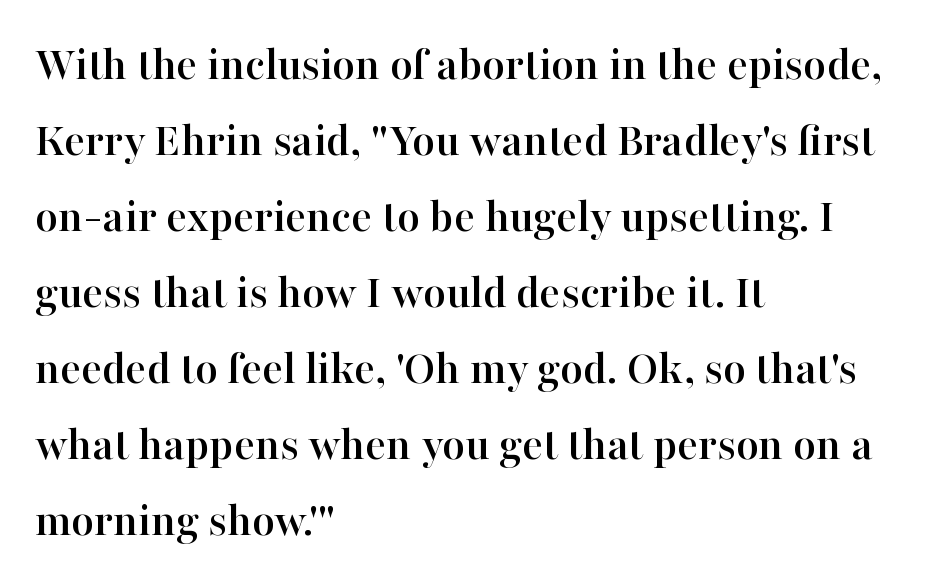
{"serif": "yes", "italic": "no", "width": "normal", "stroke_contrast": "high", "x_height": "medium", "monospaced": "no", "underline": "no", "align": "left", "line_spacing": "normal", "line_spacing_ratio": 1.55, "letter_spacing": "normal", "letter_spacing_em": 0.0, "glyph_px": 49}
